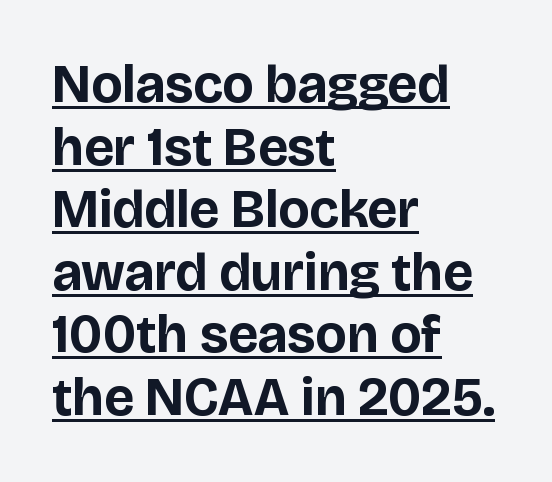
Q: Is the text bold? A: Yes.
Q: Is the text italic (slanted)? A: No, it is upright.
Q: Is the typeface a serif or a sans-serif typeface? A: Sans-serif.
Q: Is the text underlined? A: Yes.
Q: How is the paragraph aligned? A: Left-aligned.
Q: Is the spacing between letters normal or unusually wide? A: Normal.
Q: Width (condensed, normal, or wide)? A: Normal.
Q: Stroke contrast? A: Low.
Q: x-height? A: Large.
Q: Monospaced? A: No.
